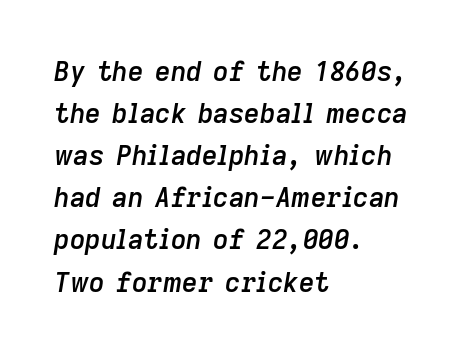
{"italic": "yes", "lean": "right", "slant_degrees": 9, "bold": "semi", "underline": "no", "align": "left", "line_spacing": "normal", "line_spacing_ratio": 1.56, "letter_spacing": "normal", "letter_spacing_em": 0.0, "glyph_px": 27}
